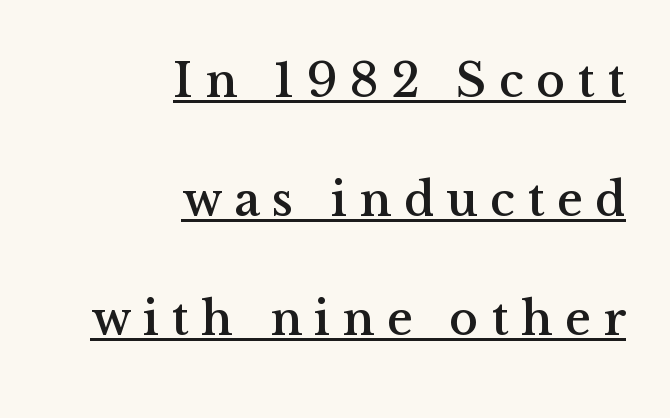
Every character sits straight up, as roman type does. Each word looks stretched out because of the extra space between its letters. A typesetter would label this face a serif. In CSS terms this would be text-align: right.
